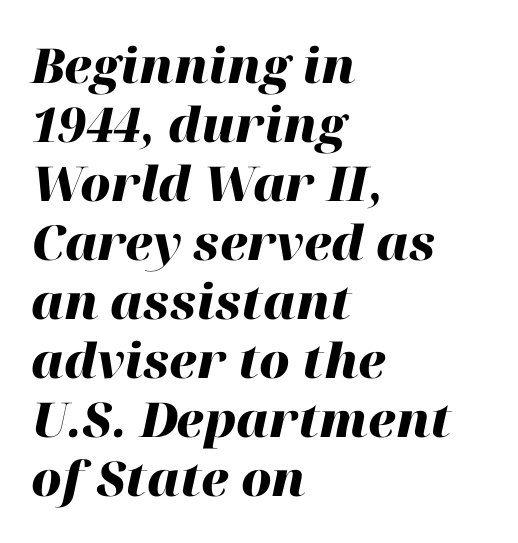
The image shows 48 px heavy type, italic (leaning right); set left-aligned, line spacing 1.23x, normal letter spacing, not underlined; high stroke contrast and a medium x-height.
